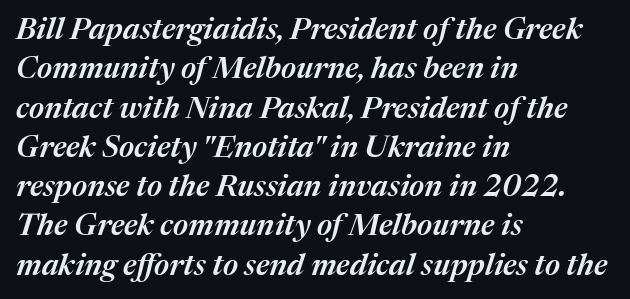
{"italic": "yes", "lean": "right", "slant_degrees": 17, "bold": "semi", "weight": "semibold", "width": "normal", "stroke_contrast": "medium", "x_height": "medium", "monospaced": "no", "underline": "no", "align": "left", "line_spacing": "normal", "line_spacing_ratio": 1.31, "letter_spacing": "normal", "letter_spacing_em": 0.0, "glyph_px": 30}
